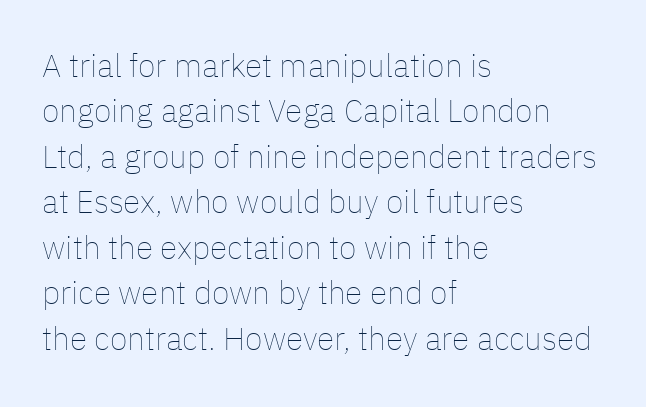
The image shows 32 px thin type, upright; set left-aligned, normal line spacing (1.42x), normal letter spacing, not underlined; low stroke contrast and a medium x-height.
